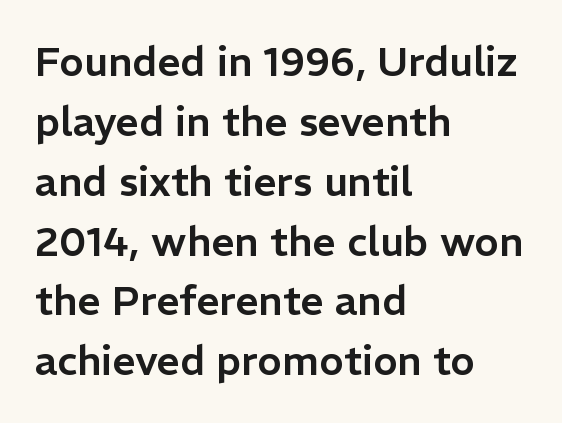
The ragged edge is on the right, which tells us the setting is flush left. Anything drawn beneath the words? Only blank space. Note: no serifs on the glyphs. The face used here is proportionally spaced, like ordinary book or web type.
